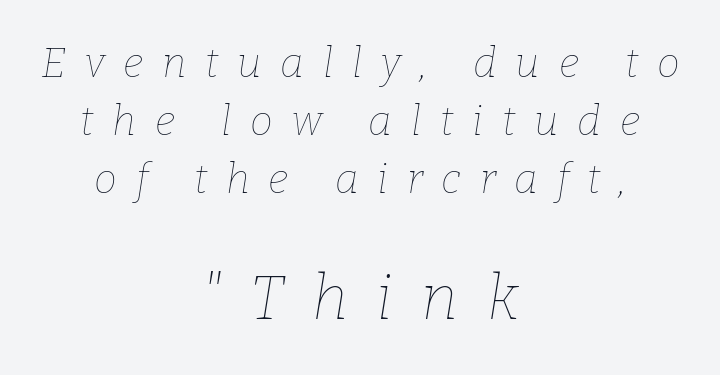
{"italic": "yes", "lean": "right", "slant_degrees": 9, "bold": "no", "weight": "thin", "width": "normal", "stroke_contrast": "low", "x_height": "medium", "monospaced": "no", "underline": "no", "align": "center", "line_spacing": "normal", "line_spacing_ratio": 1.41, "letter_spacing": "wide", "letter_spacing_em": 0.46, "larger_block": "second", "size_ratio": 1.51, "glyph_px": 62}
